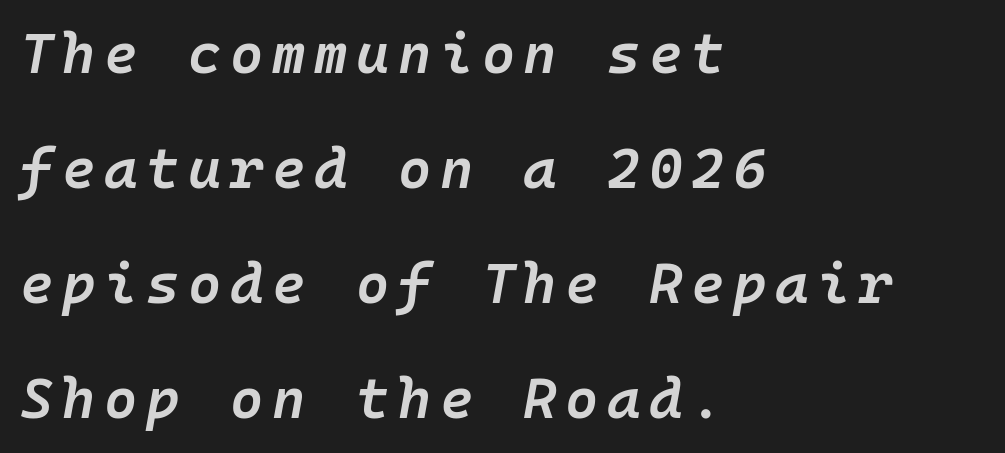
Spacing verdict: monospaced, one width for all characters. This block would shrink considerably if given ordinary leading; it's expanded now. A semibold gives these letters moderate extra thickness, short of bold. Every character sits at an angle, as italics do.
